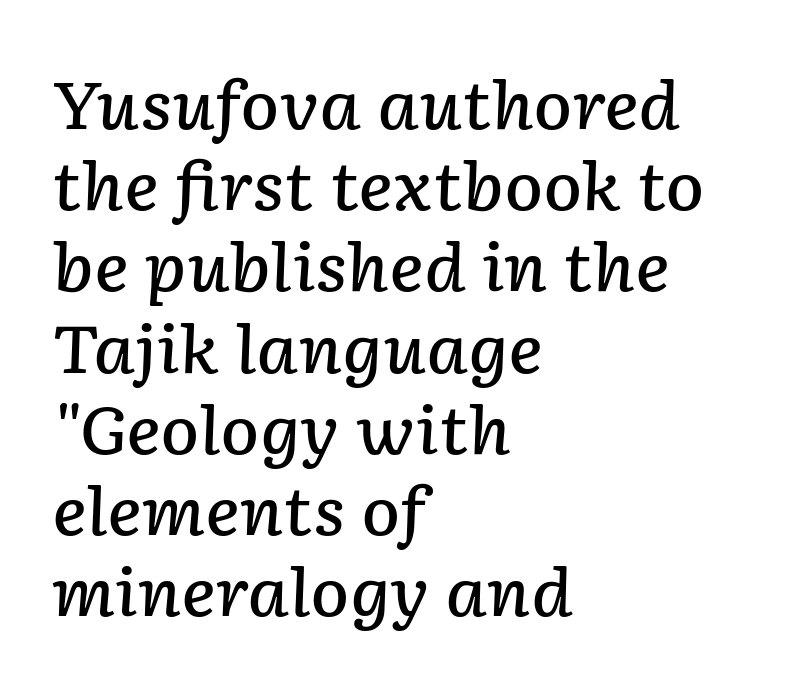
Q: Is the text bold? A: Semi-bold.
Q: Is the text italic (slanted)? A: Yes, it leans right by about 2 degrees.
Q: Is the text underlined? A: No.
Q: How is the paragraph aligned? A: Left-aligned.
Q: Is the spacing between letters normal or unusually wide? A: Normal.
Q: Is the spacing between lines tight, normal or loose? A: Normal.
Q: Width (condensed, normal, or wide)? A: Normal.
Q: Stroke contrast? A: Low.
Q: x-height? A: Medium.
Q: Monospaced? A: No.
